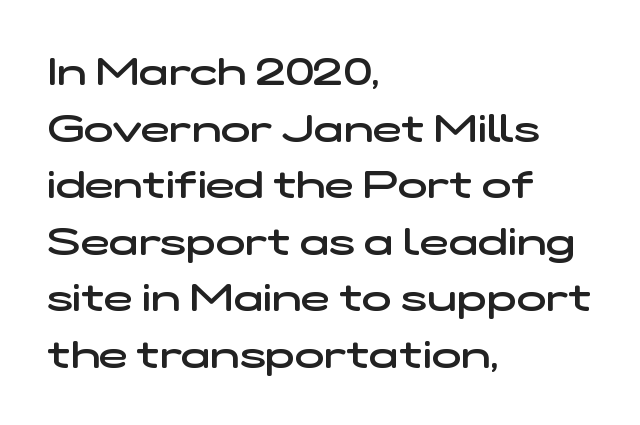
{"serif": "no", "bold": "semi", "weight": "semibold", "width": "wide", "stroke_contrast": "low", "x_height": "medium", "monospaced": "no", "underline": "no", "align": "left", "line_spacing": "normal", "line_spacing_ratio": 1.45, "letter_spacing": "normal", "letter_spacing_em": 0.0, "glyph_px": 39}
